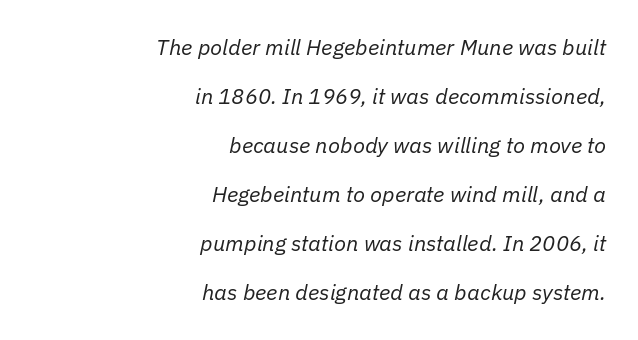
The image shows 22 px text type, italic (leaning right); set right-aligned, loose line spacing (2.23x), normal letter spacing, not underlined.
